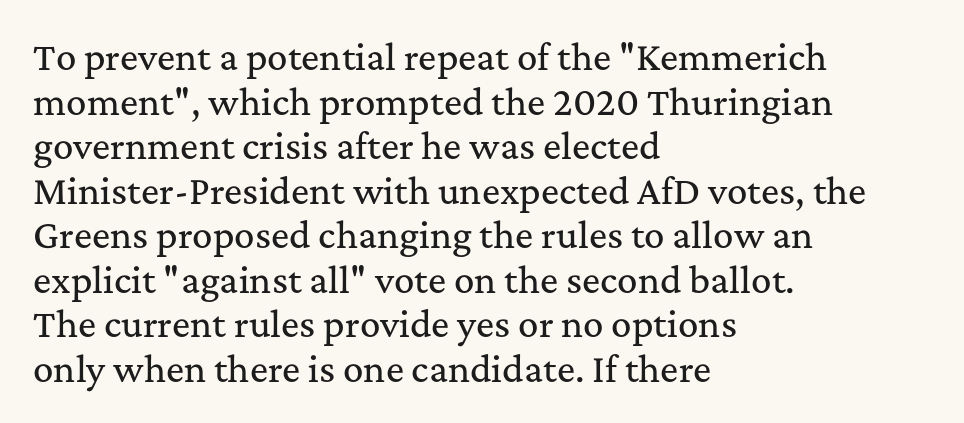
The face used here is rendered with its standard letterfit. Interline gaps are of average width in this sample. Every stem runs plumb, perpendicular to the baseline. The designer went with a serif here, giving each stem small feet. The space beneath each line is pristine and unruled.
